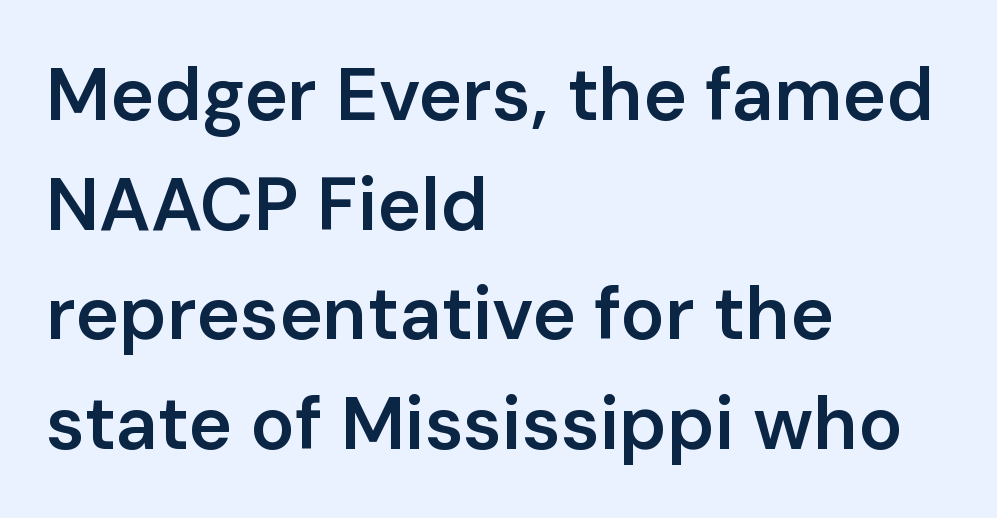
{"serif": "no", "italic": "no", "bold": "semi", "weight": "semibold", "width": "normal", "stroke_contrast": "low", "x_height": "medium", "monospaced": "no", "underline": "no", "align": "left", "line_spacing": "normal", "line_spacing_ratio": 1.48, "letter_spacing": "normal", "letter_spacing_em": 0.0, "glyph_px": 74}
